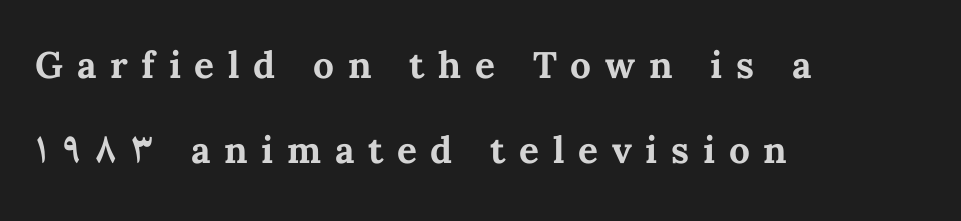
{"italic": "no", "bold": "yes", "weight": "bold", "width": "normal", "stroke_contrast": "medium", "x_height": "medium", "monospaced": "no", "underline": "no", "align": "left", "line_spacing": "loose", "line_spacing_ratio": 2.3, "letter_spacing": "wide", "letter_spacing_em": 0.37, "glyph_px": 37}
